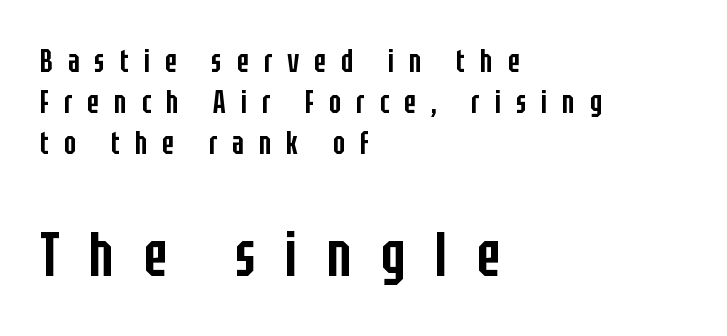
The space directly below the letters is spotless. In this sample the second text group is rendered at the bigger scale. Typographically, this falls in the sans-serif category. The rag falls on the right side of this text block.
